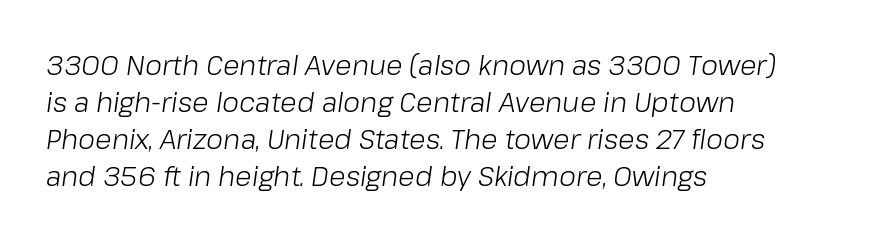
The image shows 27 px text type, italic (leaning right); set left-aligned, normal line spacing (1.37x), normal letter spacing, not underlined.
